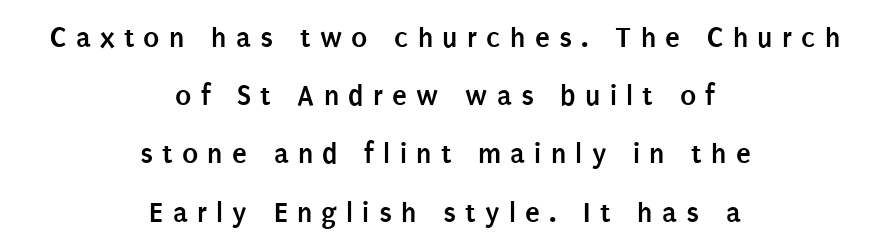
The image shows 30 px semibold, condensed sans-serif type, upright; set centered, loose line spacing (1.94x), unusually wide letter spacing (+0.31 em), not underlined; low stroke contrast and a large x-height.
